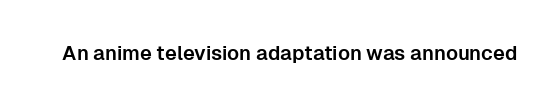
{"italic": "no", "underline": "no", "letter_spacing": "normal", "letter_spacing_em": 0.0, "glyph_px": 20}
